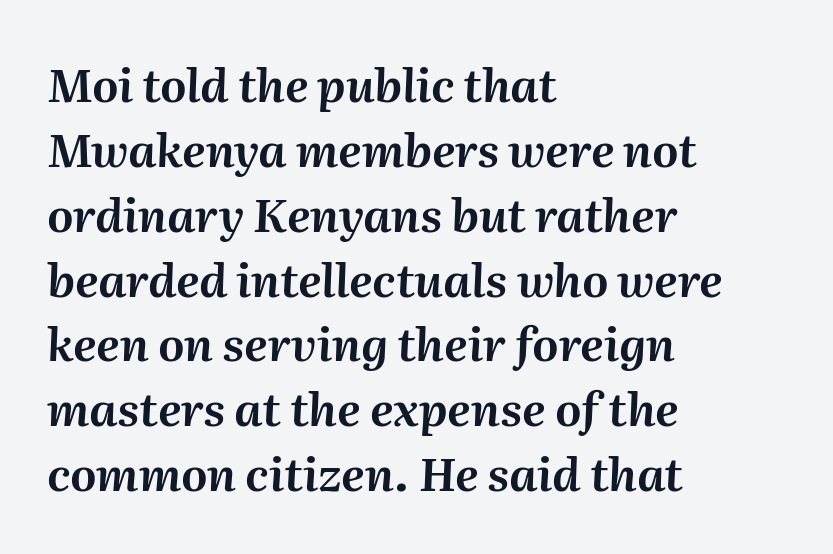
{"italic": "yes", "lean": "right", "slant_degrees": 2, "width": "normal", "stroke_contrast": "medium", "x_height": "medium", "monospaced": "no", "underline": "no", "align": "left", "line_spacing": "normal", "line_spacing_ratio": 1.41, "letter_spacing": "normal", "letter_spacing_em": 0.0, "glyph_px": 46}
